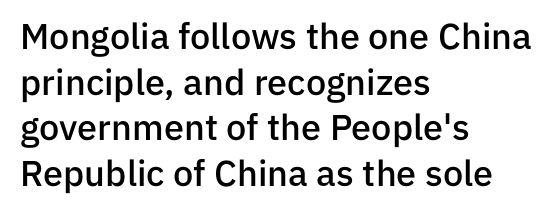
Q: Is the text bold? A: Semi-bold.
Q: Is the text italic (slanted)? A: No, it is upright.
Q: Is the typeface a serif or a sans-serif typeface? A: Sans-serif.
Q: Is the text underlined? A: No.
Q: How is the paragraph aligned? A: Left-aligned.
Q: Is the spacing between letters normal or unusually wide? A: Normal.
Q: Is the spacing between lines tight, normal or loose? A: Normal.
Q: Width (condensed, normal, or wide)? A: Normal.
Q: Stroke contrast? A: Low.
Q: x-height? A: Medium.
Q: Monospaced? A: No.
